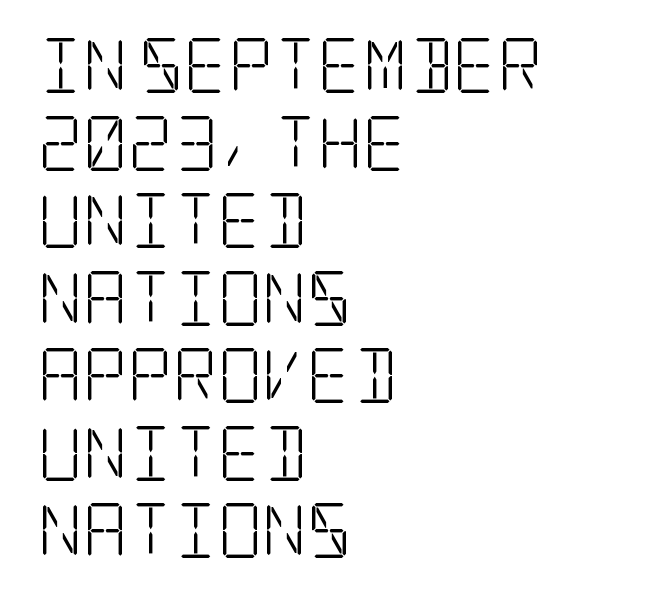
{"serif": "yes", "italic": "no", "bold": "no", "weight": "light", "width": "condensed", "stroke_contrast": "low", "x_height": "large", "underline": "no", "align": "left", "line_spacing": "normal", "line_spacing_ratio": 1.41, "letter_spacing": "normal", "letter_spacing_em": 0.0, "glyph_px": 55}
